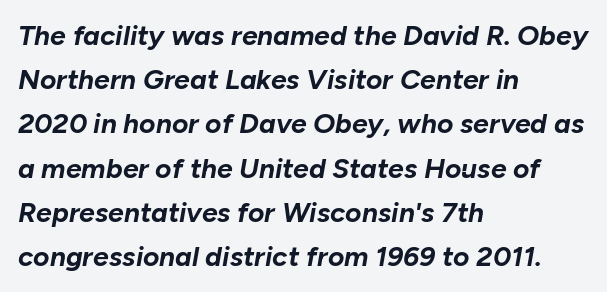
Honestly, the row spacing looks completely unremarkable. The words here are not underlined. The tracking reads as untouched default to a designer's eye. Thick stems and heavy bowls — unmistakably bold. The glyphs look as if they've been sheared to an angle.
